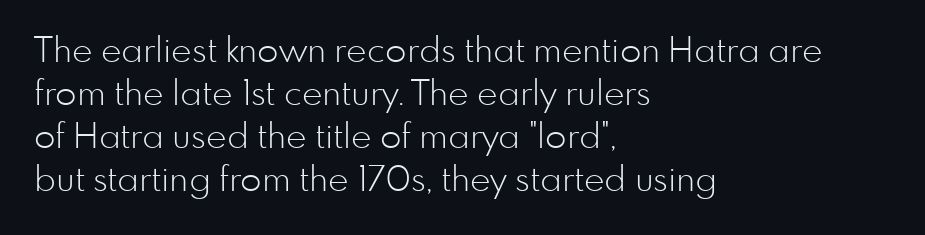
{"serif": "no", "italic": "no", "bold": "no", "weight": "light", "width": "normal", "stroke_contrast": "low", "x_height": "small", "monospaced": "no", "underline": "no", "align": "left", "line_spacing_ratio": 1.23, "letter_spacing": "normal", "letter_spacing_em": 0.0, "glyph_px": 35}
